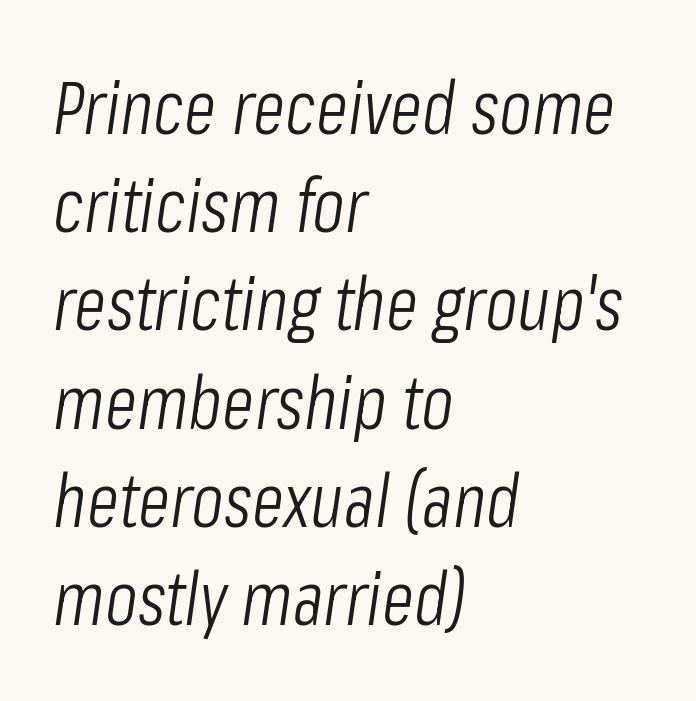
{"italic": "yes", "lean": "right", "slant_degrees": 8, "bold": "no", "weight": "light", "width": "condensed", "stroke_contrast": "low", "x_height": "medium", "monospaced": "no", "underline": "no", "align": "left", "line_spacing": "normal", "line_spacing_ratio": 1.31, "letter_spacing": "normal", "letter_spacing_em": 0.0, "glyph_px": 75}
